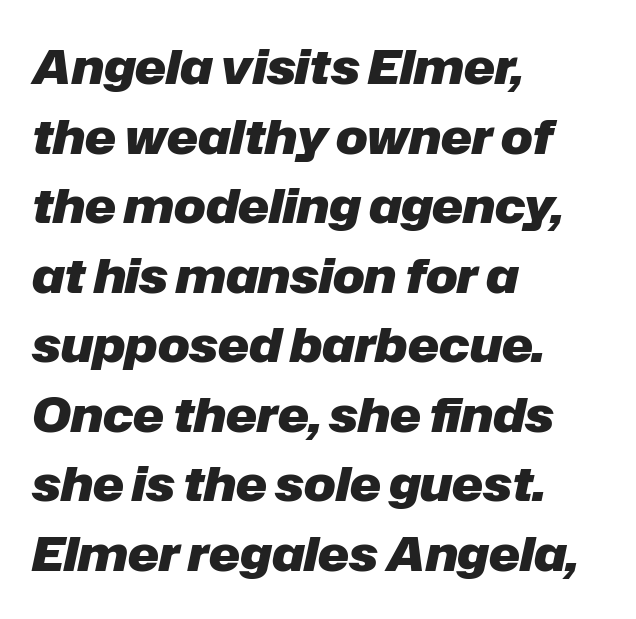
Q: Is the text bold? A: Yes.
Q: Is the text italic (slanted)? A: Yes, it leans right by about 12 degrees.
Q: Is the text underlined? A: No.
Q: How is the paragraph aligned? A: Left-aligned.
Q: Is the spacing between letters normal or unusually wide? A: Normal.
Q: Is the spacing between lines tight, normal or loose? A: Normal.
Q: Width (condensed, normal, or wide)? A: Normal.
Q: Stroke contrast? A: Low.
Q: x-height? A: Medium.
Q: Monospaced? A: No.
